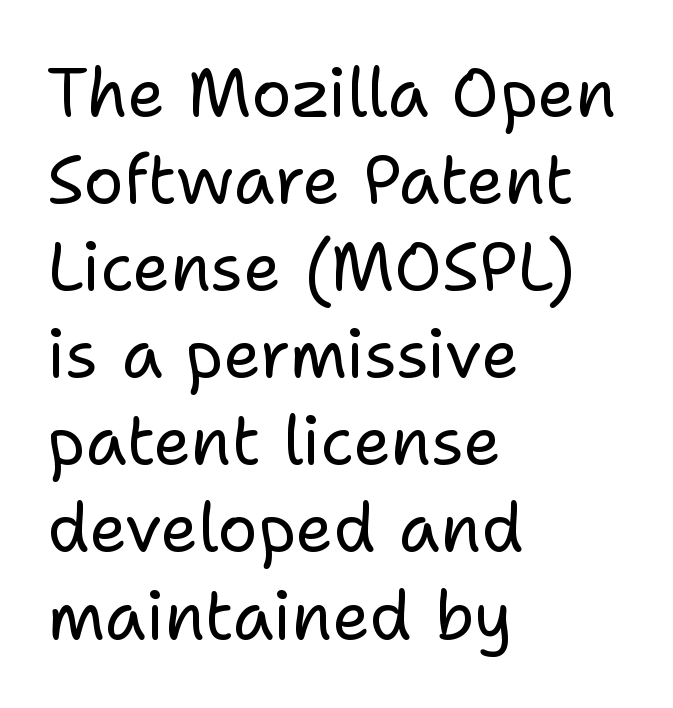
The image shows 67 px regular-weight sans-serif type, upright; set left-aligned, normal line spacing (1.3x), normal letter spacing, not underlined; low stroke contrast and a medium x-height.
